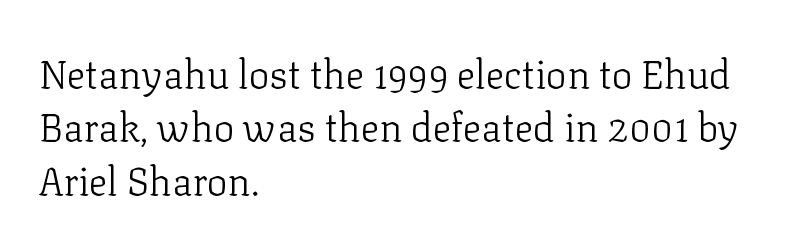
{"serif": "yes", "italic": "no", "bold": "no", "weight": "light", "width": "normal", "stroke_contrast": "low", "x_height": "medium", "monospaced": "no", "underline": "no", "align": "left", "line_spacing": "normal", "line_spacing_ratio": 1.37, "letter_spacing": "normal", "letter_spacing_em": 0.0, "glyph_px": 39}
